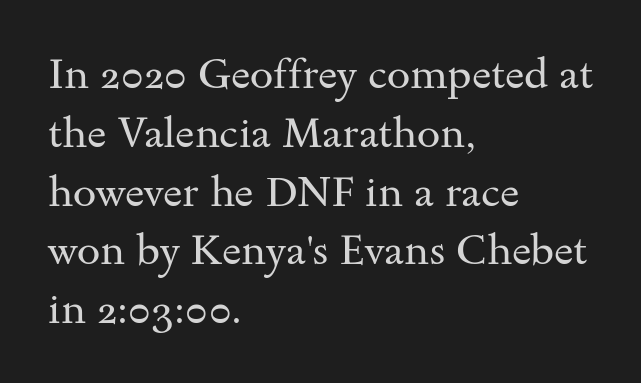
The image shows 42 px regular-weight, wide serif type, upright; set left-aligned, normal line spacing (1.4x), normal letter spacing, not underlined; medium stroke contrast and a small x-height.
